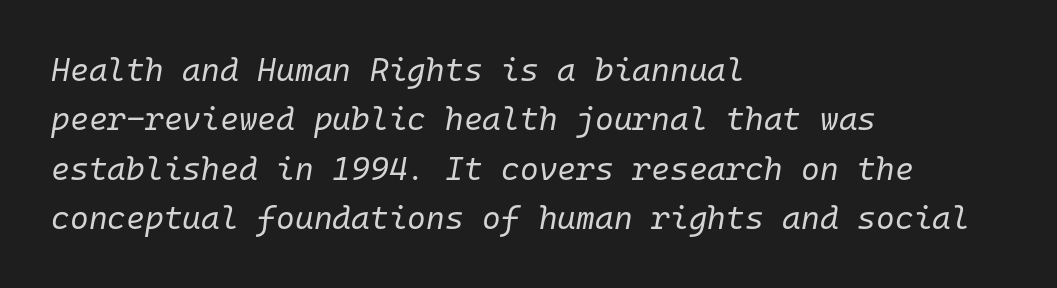
Every character here occupies the same horizontal width, giving the sample a typewriter-like rhythm. Designer's note — italics engaged. This sample keeps an unexceptional amount of space between lines. A bare baseline throughout the passage.
